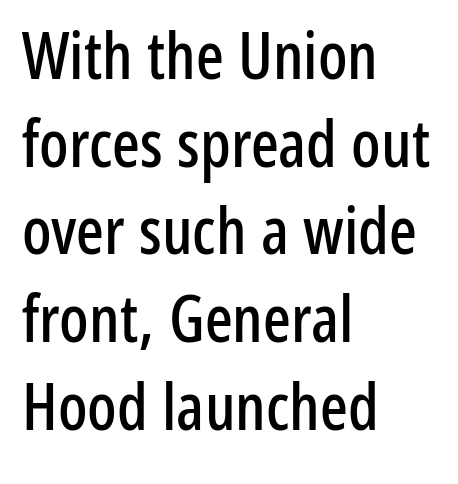
Q: Is the text italic (slanted)? A: No, it is upright.
Q: Is the typeface a serif or a sans-serif typeface? A: Sans-serif.
Q: Is the text underlined? A: No.
Q: How is the paragraph aligned? A: Left-aligned.
Q: Is the spacing between letters normal or unusually wide? A: Normal.
Q: Is the spacing between lines tight, normal or loose? A: Normal.
Q: Width (condensed, normal, or wide)? A: Condensed.
Q: Stroke contrast? A: Low.
Q: x-height? A: Medium.
Q: Monospaced? A: No.
